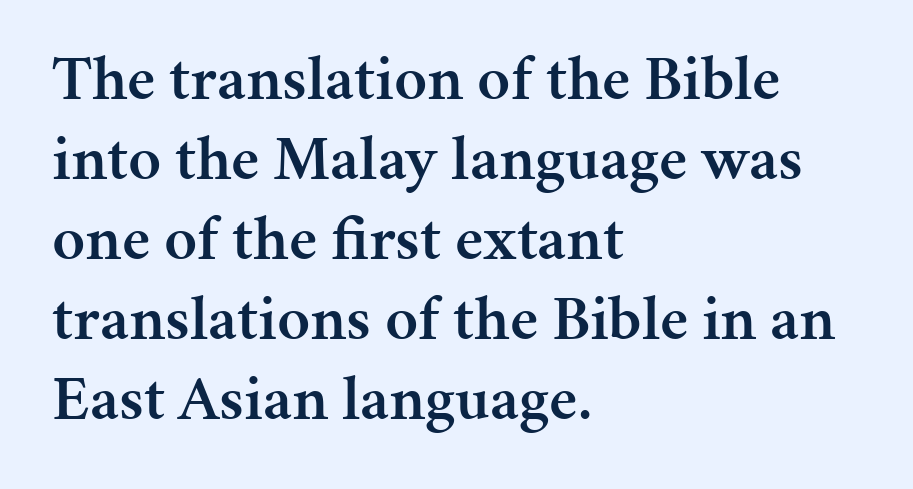
The type sits square on the baseline with zero lean. Teacher's note: observe the even left margin — that is flush-left alignment. Bare-footed words on every line. The passage shown is semibold, sitting just below true bold. Each letter's strokes conclude with small projecting serifs. In terms of leading, this rendering sits right in the middle.
